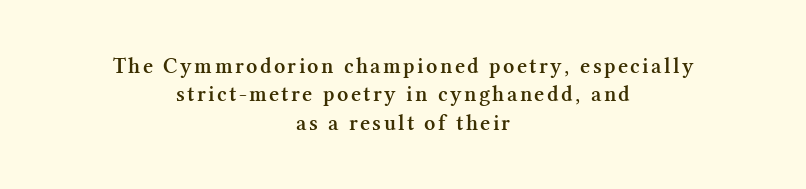
{"italic": "no", "bold": "semi", "underline": "no", "align": "center", "line_spacing": "normal", "line_spacing_ratio": 1.29, "glyph_px": 22}
